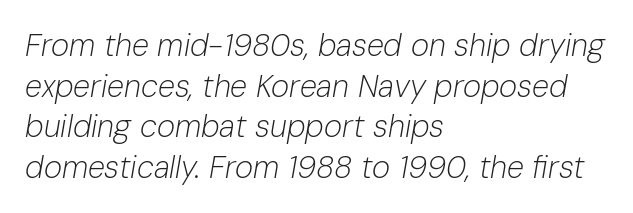
Stem width sits at or under what a default text font uses. A bare baseline throughout the passage. Would a proofreader flag this as italicized? Yes. Note the varied advance widths — an 'i' is clearly narrower than an 'm'. The tracking reads as untouched default to a designer's eye. Short and long lines alike share a common starting point at left.
